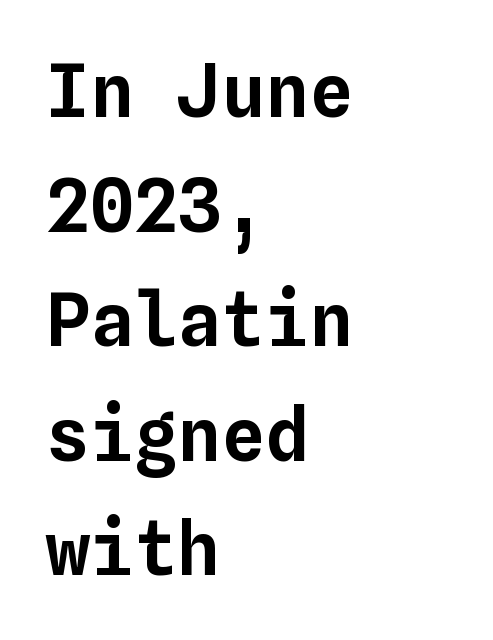
The image shows 73 px text type, upright, monospaced; set left-aligned, normal line spacing (1.57x), normal letter spacing, not underlined; low stroke contrast and a medium x-height.
